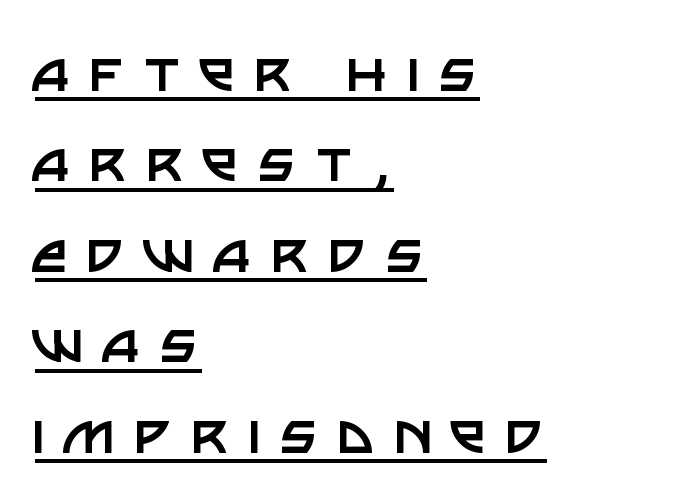
Q: Is the text bold? A: No.
Q: Is the text italic (slanted)? A: No, it is upright.
Q: Is the typeface a serif or a sans-serif typeface? A: Sans-serif.
Q: Is the text underlined? A: Yes.
Q: How is the paragraph aligned? A: Left-aligned.
Q: Is the spacing between letters normal or unusually wide? A: Unusually wide.
Q: Is the spacing between lines tight, normal or loose? A: Normal.
Q: Width (condensed, normal, or wide)? A: Normal.
Q: Stroke contrast? A: Low.
Q: x-height? A: Large.
Q: Monospaced? A: No.
